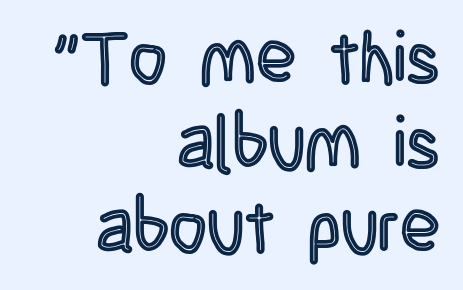
The area under the type is left untouched. Do the letters lean? They stand straight. Glyph-to-glyph distance matches everyday printed text. Short and long lines alike share a common ending point at right. The letters advance in unequal steps, a hallmark of proportional type.
